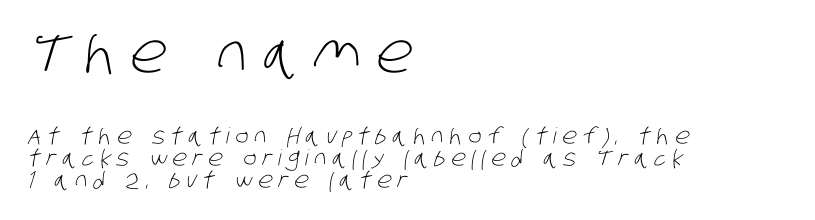
This sample trades vertical openness for compactness between lines. Compared with typical body copy, the letter spacing here is much looser. Compared with a centered layout, this one pins lines to the left instead. Which of the two is more prominent by size? The first, at the top.
